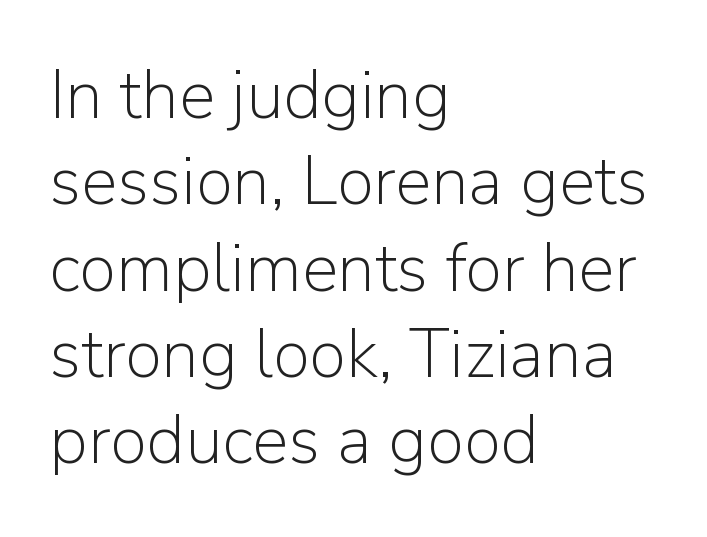
The image shows 68 px light sans-serif type, upright; set left-aligned, normal line spacing (1.27x), normal letter spacing, not underlined; low stroke contrast and a medium x-height.
